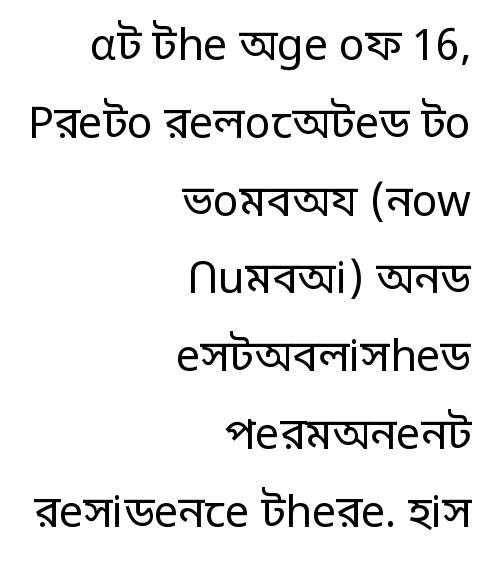
{"serif": "no", "italic": "no", "bold": "no", "weight": "regular", "width": "normal", "stroke_contrast": "low", "x_height": "large", "monospaced": "no", "underline": "no", "align": "right", "line_spacing_ratio": 1.81, "letter_spacing": "normal", "letter_spacing_em": 0.0, "glyph_px": 43}
